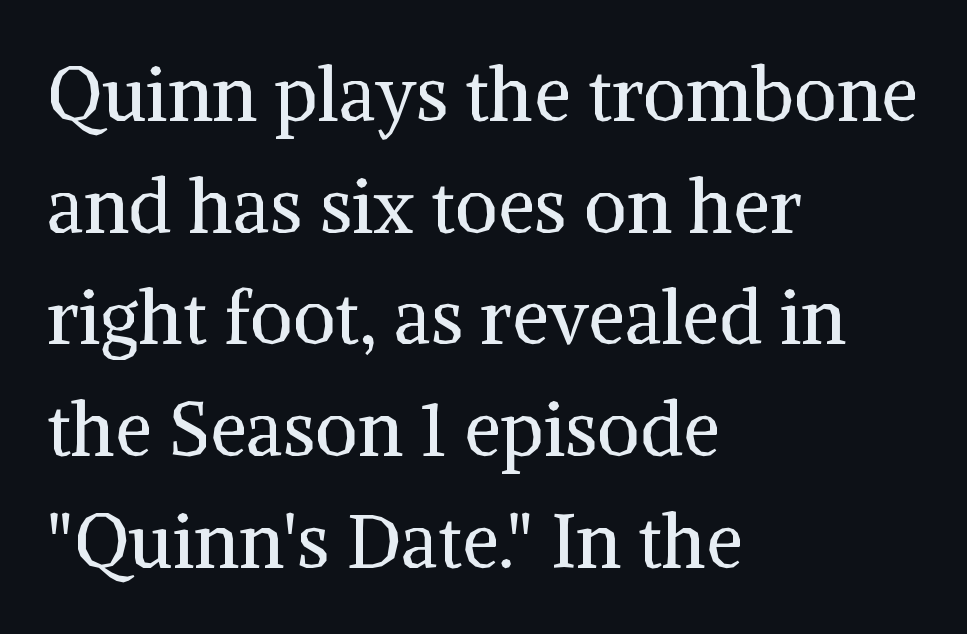
The image shows 74 px regular-weight serif type, upright; set left-aligned, normal line spacing (1.51x), normal letter spacing, not underlined; medium stroke contrast and a medium x-height.
